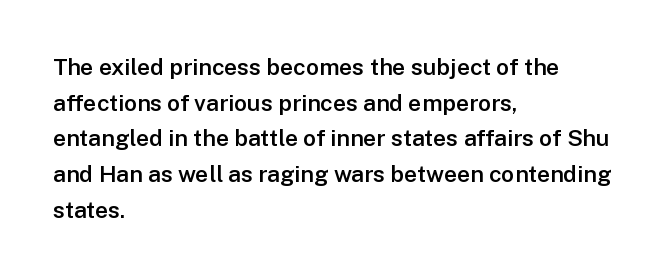
{"italic": "no", "bold": "semi", "underline": "no", "align": "left", "line_spacing": "normal", "line_spacing_ratio": 1.55, "letter_spacing": "normal", "letter_spacing_em": 0.0, "glyph_px": 23}
